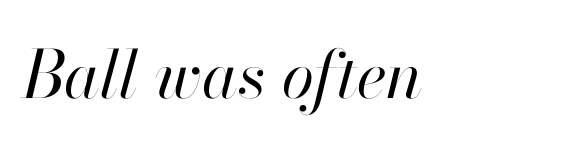
{"italic": "yes", "lean": "right", "slant_degrees": 13, "bold": "no", "weight": "regular", "width": "normal", "stroke_contrast": "high", "x_height": "small", "monospaced": "no", "underline": "no", "letter_spacing": "normal", "letter_spacing_em": 0.0, "glyph_px": 66}
